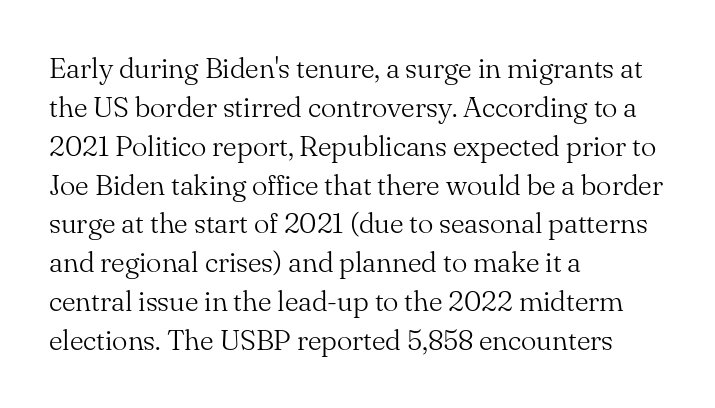
The image shows 29 px light serif type, upright; set left-aligned, normal line spacing (1.34x), normal letter spacing, not underlined; medium stroke contrast and a small x-height.
